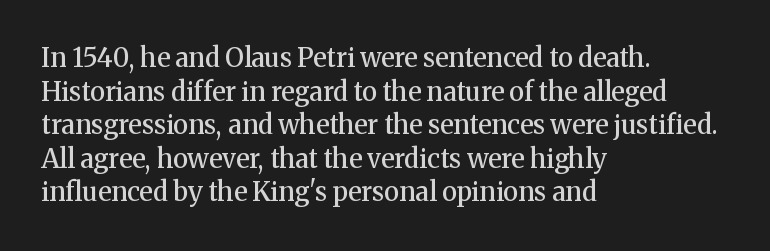
Q: Is the text bold? A: Semi-bold.
Q: Is the text italic (slanted)? A: No, it is upright.
Q: Is the text underlined? A: No.
Q: How is the paragraph aligned? A: Left-aligned.
Q: Is the spacing between letters normal or unusually wide? A: Normal.
Q: Is the spacing between lines tight, normal or loose? A: Normal.
